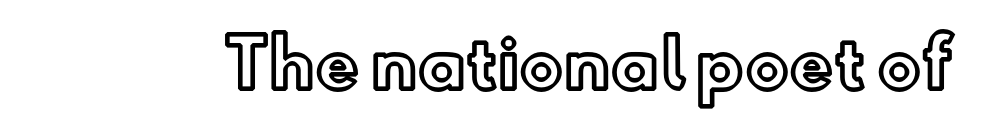
The image shows 66 px text type, upright; set normal letter spacing, not underlined; a small x-height.
